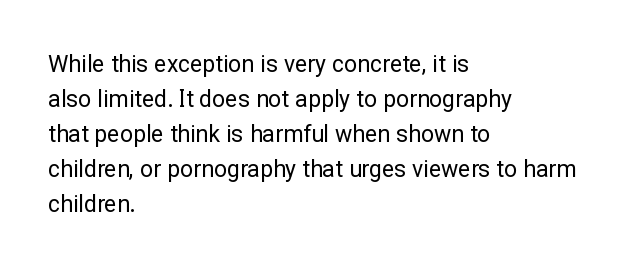
{"italic": "no", "bold": "no", "underline": "no", "align": "left", "line_spacing": "normal", "line_spacing_ratio": 1.52, "letter_spacing": "normal", "letter_spacing_em": 0.0, "glyph_px": 23}
